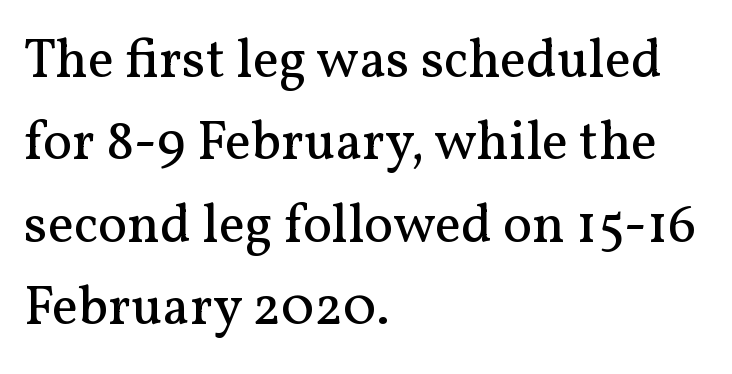
This block has exactly the height ordinary leading produces. The letters advance in unequal steps, a hallmark of proportional type. Unlike italic type, these characters show no tilt at all. The cut favours lightness, reaching ordinary text weight at its darkest.
